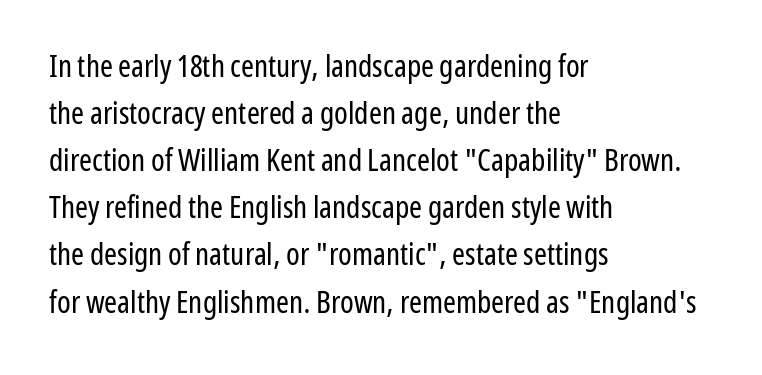
Reading down the column, the eye jumps a familiar distance to each next line. No chunkiness to these letters — they're not bold. Characters remain perfectly vertical along every line. The rendering uses natural spacing where letterforms have individual widths. Short note: letters normally spaced.
